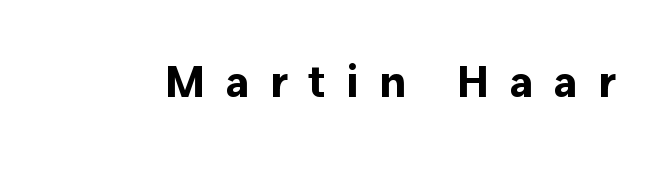
The image shows 45 px bold sans-serif type, upright; set unusually wide letter spacing (+0.46 em), not underlined; low stroke contrast and a medium x-height.
